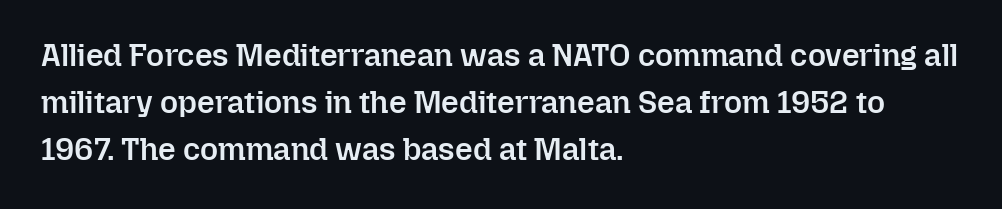
The rendering uses a semibold face; strokes are thickened but not to full bold. In CSS terms this would be text-align: left. The line texture is even and compact thanks to regular tracking. Rendered with straight, roman letterforms. The zone under the glyphs is completely vacant.
